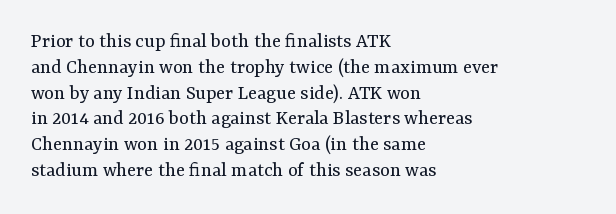
{"italic": "no", "bold": "no", "underline": "no", "align": "left", "line_spacing_ratio": 1.23, "letter_spacing": "normal", "letter_spacing_em": 0.0, "glyph_px": 21}
